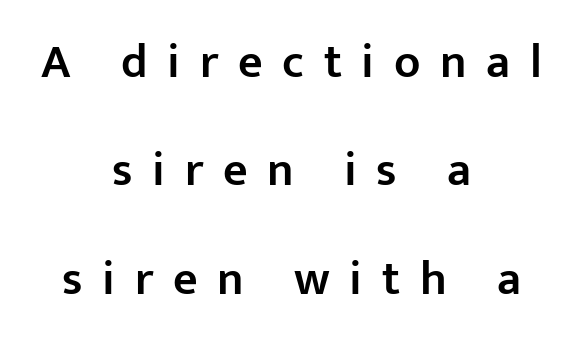
Q: Is the text bold? A: Semi-bold.
Q: Is the text italic (slanted)? A: No, it is upright.
Q: Is the typeface a serif or a sans-serif typeface? A: Sans-serif.
Q: Is the text underlined? A: No.
Q: How is the paragraph aligned? A: Centered.
Q: Is the spacing between letters normal or unusually wide? A: Unusually wide.
Q: Is the spacing between lines tight, normal or loose? A: Loose.
Q: Width (condensed, normal, or wide)? A: Normal.
Q: Stroke contrast? A: Low.
Q: x-height? A: Medium.
Q: Monospaced? A: No.
